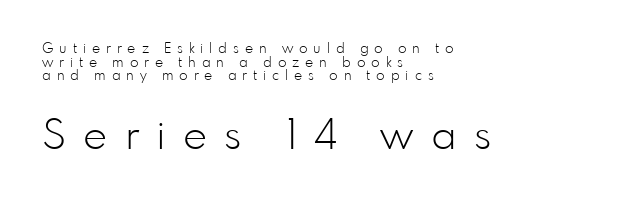
The image shows 41 px light sans-serif type, upright; set left-aligned, tight line spacing (0.97x), unusually wide letter spacing (+0.42 em), not underlined; the second (bottom) block is 2.93x larger; low stroke contrast and a small x-height.
